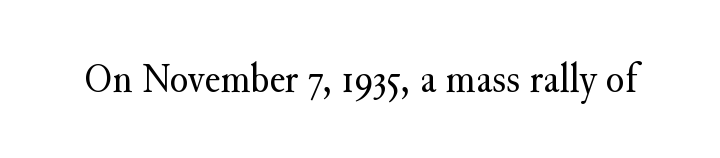
The image shows 43 px regular-weight serif type, upright; set normal letter spacing, not underlined; medium stroke contrast and a small x-height.
